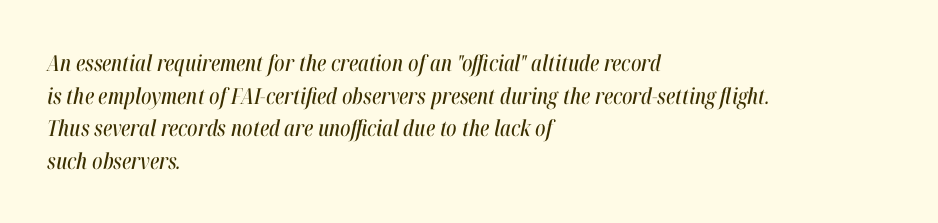
Q: Is the text italic (slanted)? A: Yes, it leans right by about 12 degrees.
Q: Is the text underlined? A: No.
Q: How is the paragraph aligned? A: Left-aligned.
Q: Is the spacing between letters normal or unusually wide? A: Normal.
Q: Is the spacing between lines tight, normal or loose? A: Normal.
